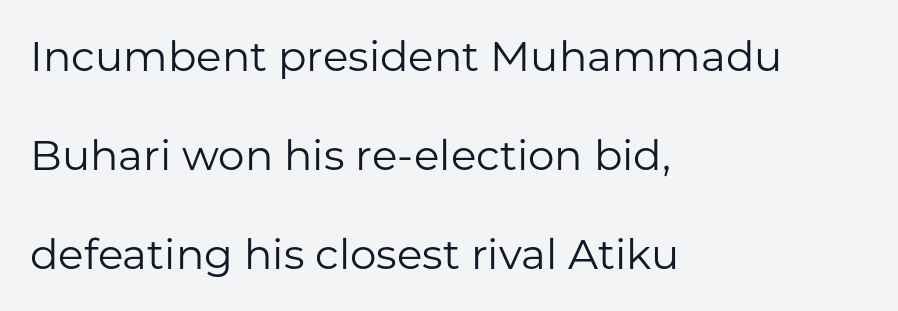
No feet cap the strokes, marking this as sans-serif type. How would I describe the line gaps? Wide and relaxed. These lines were composed using upright roman letters. This sample has the flowing, uneven cadence of proportional lettering.
